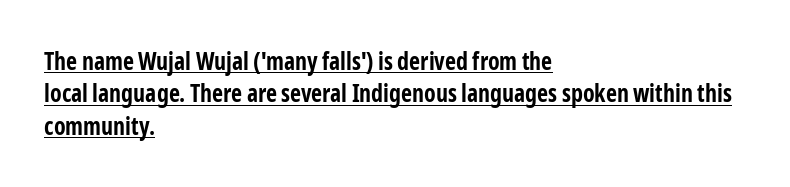
The image shows 24 px bold type, upright; set left-aligned, normal line spacing (1.35x), normal letter spacing, underlined.
